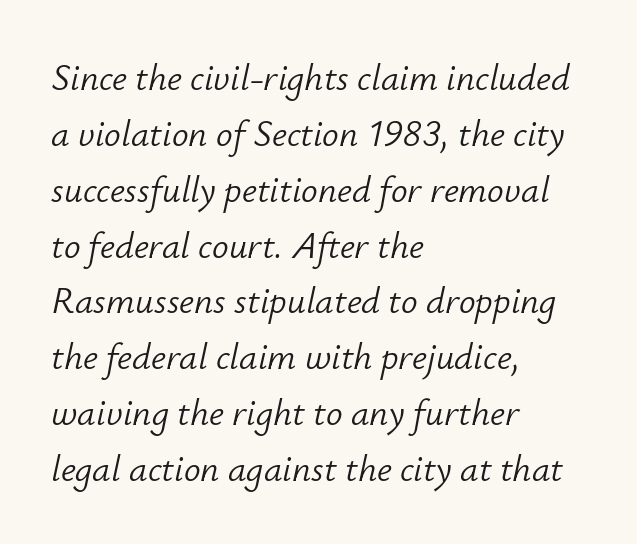
The space between consecutive lines is moderate. This sample is left-justified, so line endings fall wherever the words run out. Has an underline been added? It has not. The face used here is rendered with its standard letterfit. Heft: none added — not bold. Is this a fixed-width face? No — the glyphs have proportional, varying widths.
